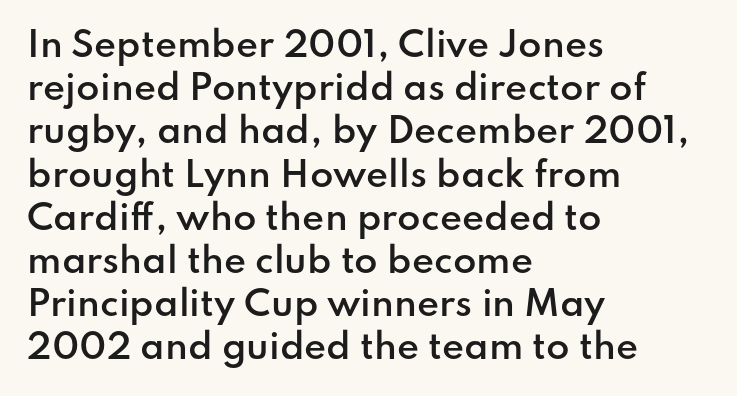
Nobody touched the tracking dial on this one. The lines in this sample share a left origin and differ only in where they stop. Is this a fixed-width face? No — the glyphs have proportional, varying widths. Unlike italic type, these characters show no tilt at all. This is the in-between weight designers call semibold or demi.
